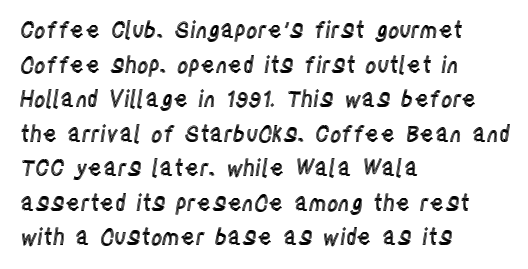
The setting favours the left margin, as ordinary paragraphs usually do. Baseline-to-baseline distance is the conventional proportion of letter height. Beneath every word, the page is bare. Is the letter spacing exaggerated? No — it looks like the ordinary default.
